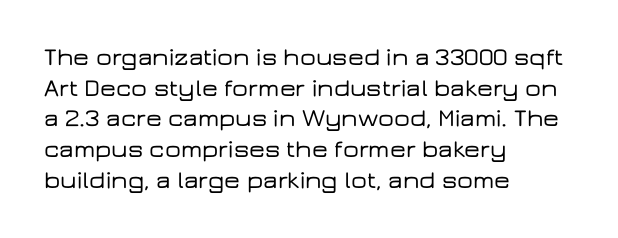
Q: Is the text italic (slanted)? A: No, it is upright.
Q: Is the text underlined? A: No.
Q: How is the paragraph aligned? A: Left-aligned.
Q: Is the spacing between letters normal or unusually wide? A: Normal.
